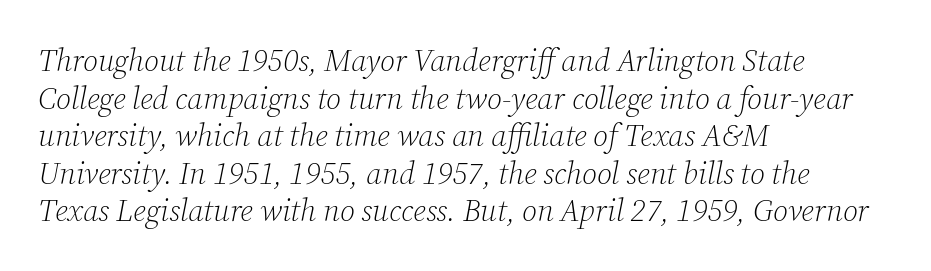
{"serif": "yes", "italic": "yes", "lean": "right", "slant_degrees": 12, "bold": "no", "weight": "light", "width": "normal", "stroke_contrast": "low", "x_height": "medium", "monospaced": "no", "underline": "no", "align": "left", "line_spacing_ratio": 1.21, "letter_spacing": "normal", "letter_spacing_em": 0.0, "glyph_px": 31}
